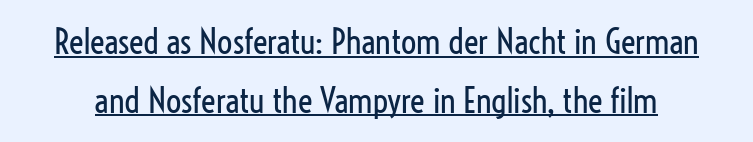
{"serif": "no", "italic": "no", "bold": "no", "weight": "regular", "width": "condensed", "stroke_contrast": "low", "x_height": "medium", "monospaced": "no", "underline": "yes", "line_spacing_ratio": 1.73, "letter_spacing": "normal", "letter_spacing_em": 0.0, "glyph_px": 34}
